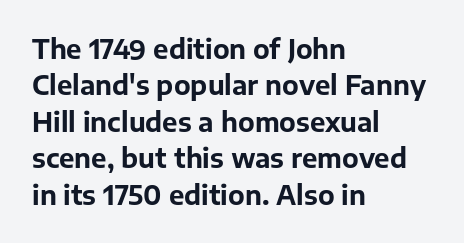
The image shows 26 px bold type, upright; set left-aligned, normal line spacing (1.4x), normal letter spacing, not underlined.
